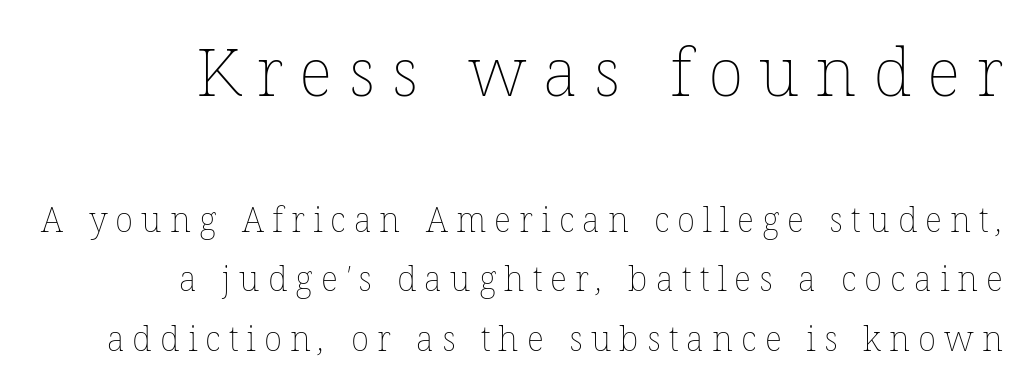
Weight class: somewhere from thin through regular. The emphasis by scale lands on block number one, above. Descenders hang freely into open space. A student would call this right alignment; a typographer would say flush right, rag left. Students, note that the glyphs here are deliberately spaced far apart.
